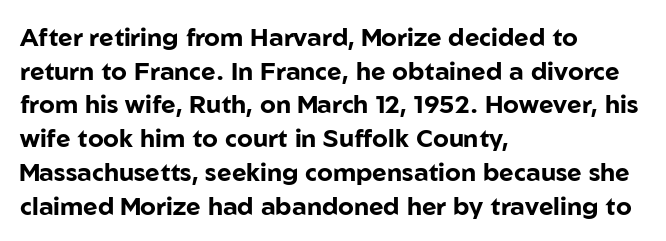
{"italic": "no", "bold": "yes", "underline": "no", "align": "left", "line_spacing": "normal", "line_spacing_ratio": 1.35, "letter_spacing": "normal", "letter_spacing_em": 0.0, "glyph_px": 25}
